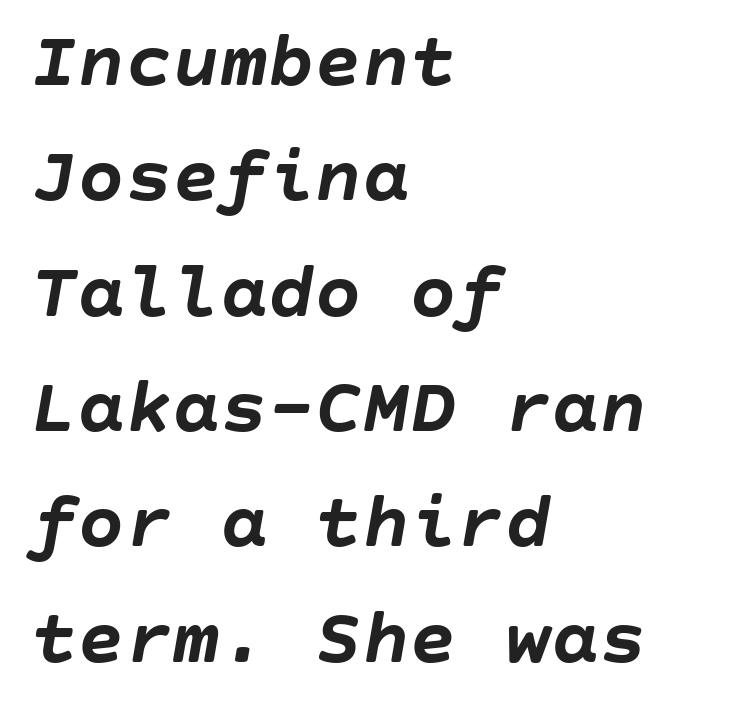
Q: Is the text bold? A: Yes.
Q: Is the text italic (slanted)? A: Yes, it leans right by about 10 degrees.
Q: Is the text underlined? A: No.
Q: How is the paragraph aligned? A: Left-aligned.
Q: Is the spacing between letters normal or unusually wide? A: Normal.
Q: Is the spacing between lines tight, normal or loose? A: Normal.
Q: Width (condensed, normal, or wide)? A: Normal.
Q: Stroke contrast? A: Low.
Q: x-height? A: Large.
